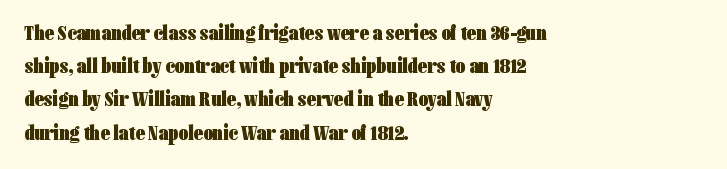
The image shows 21 px bold type, upright; set left-aligned, normal line spacing (1.58x), normal letter spacing, not underlined.
